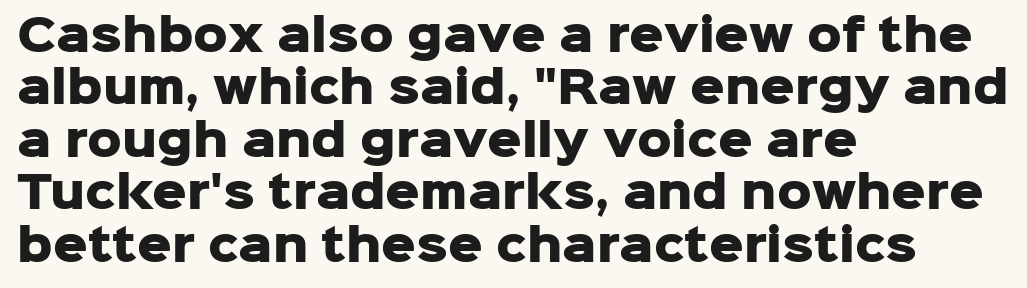
A bare baseline throughout the passage. Here the designer chose a conventional face with non-uniform glyph widths. In terms of posture, this sample is upright. The text was rendered using a sans face with plain stroke endings. As a designer I'd log this as weight 700, bold. Characters follow at the spacing the type designer built in.
